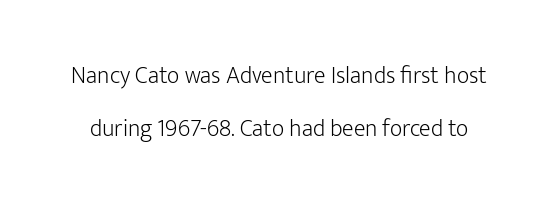
No heavy texture on the line: the type isn't bold. Horizontal bands of white between lines are thick stripes. Lines of text with bare space underneath. Short note: letters normally spaced.
